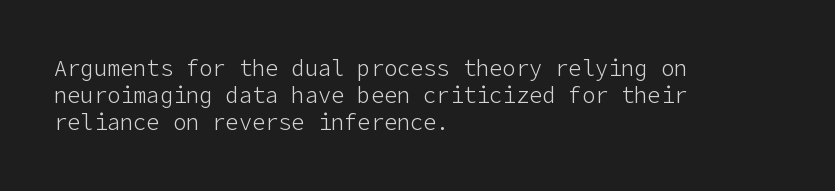
{"italic": "no", "bold": "no", "underline": "no", "align": "left", "line_spacing_ratio": 1.23, "letter_spacing": "normal", "letter_spacing_em": 0.0, "glyph_px": 22}
